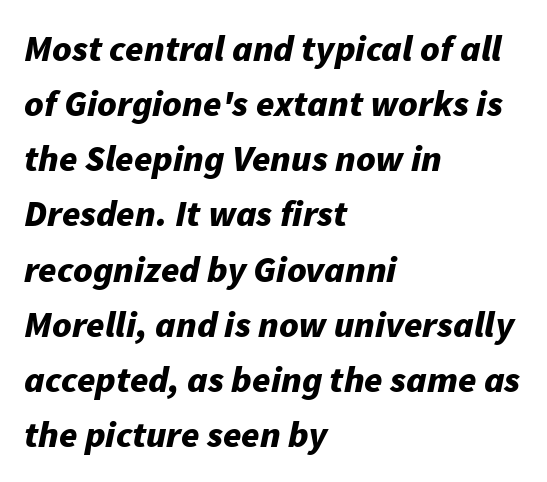
{"italic": "yes", "lean": "right", "slant_degrees": 11, "bold": "yes", "weight": "bold", "width": "normal", "stroke_contrast": "low", "x_height": "medium", "monospaced": "no", "underline": "no", "align": "left", "line_spacing": "normal", "line_spacing_ratio": 1.49, "letter_spacing": "normal", "letter_spacing_em": 0.0, "glyph_px": 37}
